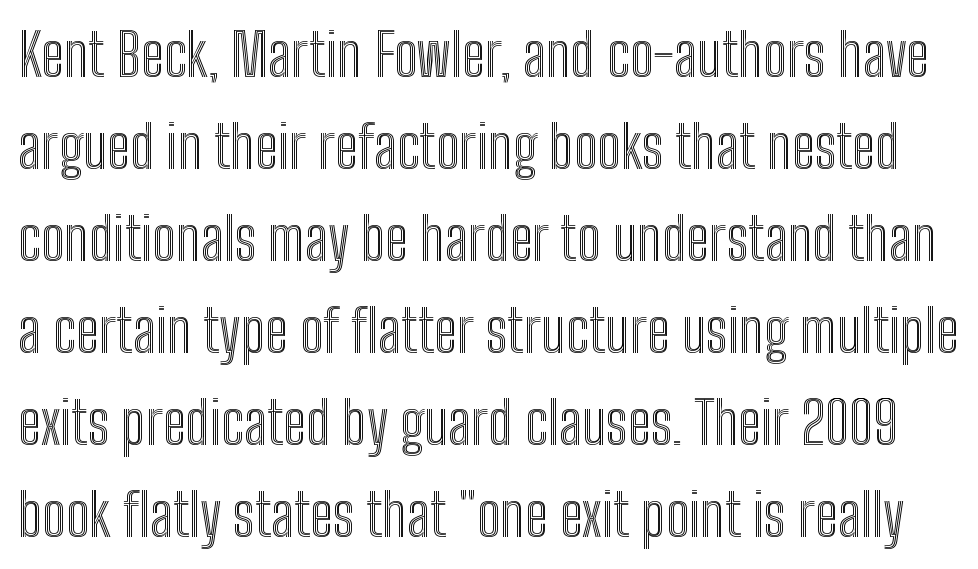
A typesetter would call this leading conventional body-copy spacing. Looks like regular typesetting: each glyph gets only the width it needs. The type sits square on the baseline with zero lean. How are the letters spaced? Ordinarily, with no added tracking. Each row of text sits above clean, open space.
